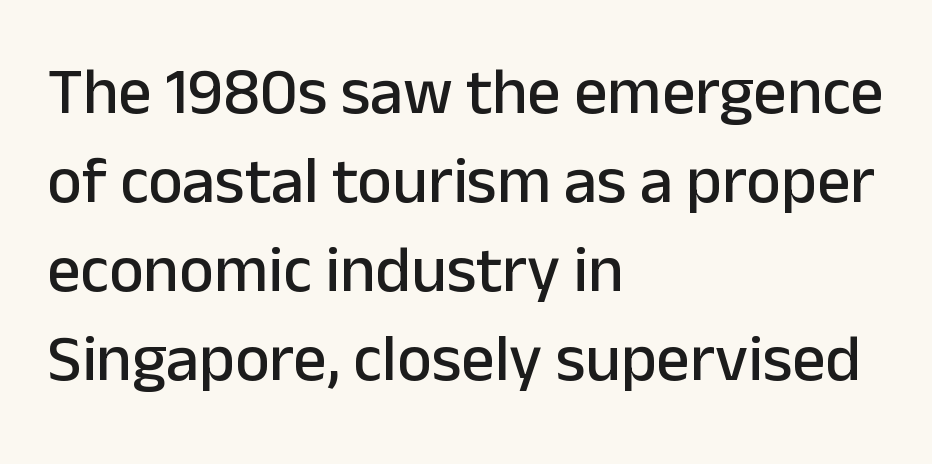
{"serif": "no", "italic": "no", "width": "normal", "stroke_contrast": "low", "x_height": "medium", "monospaced": "no", "underline": "no", "align": "left", "line_spacing": "normal", "line_spacing_ratio": 1.35, "letter_spacing": "normal", "letter_spacing_em": 0.0, "glyph_px": 66}
